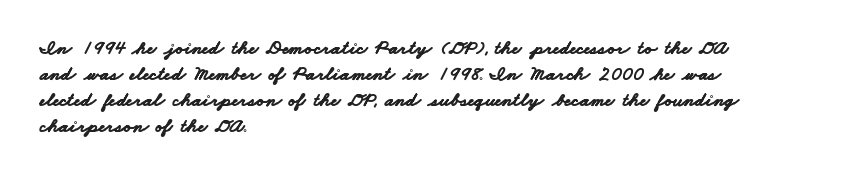
The image shows 20 px bold type; set left-aligned, normal line spacing (1.3x), normal letter spacing, not underlined.
